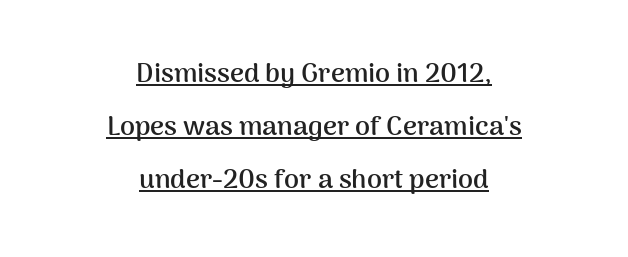
The image shows 27 px bold type, upright; set centered, loose line spacing (1.96x), normal letter spacing, underlined.
